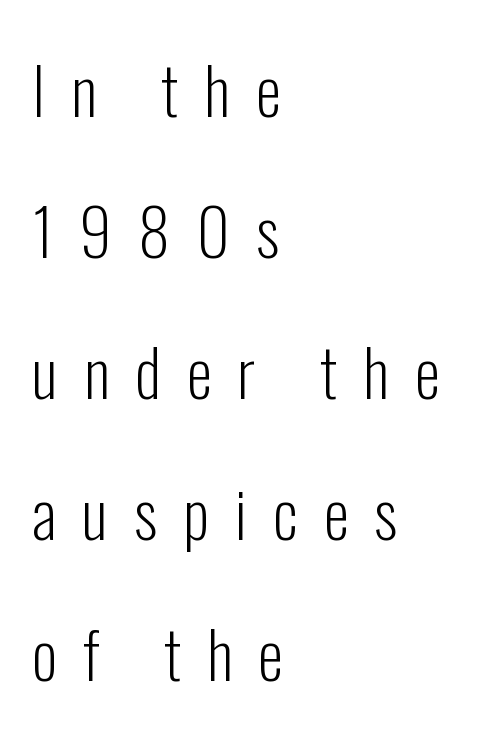
The image shows 65 px light, condensed sans-serif type, upright; set left-aligned, loose line spacing (2.17x), unusually wide letter spacing (+0.4 em), not underlined; low stroke contrast and a medium x-height.
